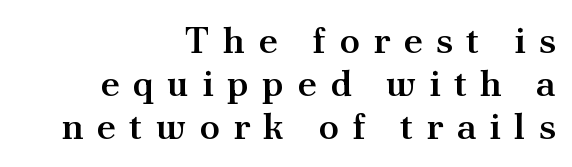
These lines have a slow, spaced-out rhythm from letter to letter. Honestly, there is no underline to notice here at all. Type style note: has serifs. This sample has the flowing, uneven cadence of proportional lettering.
